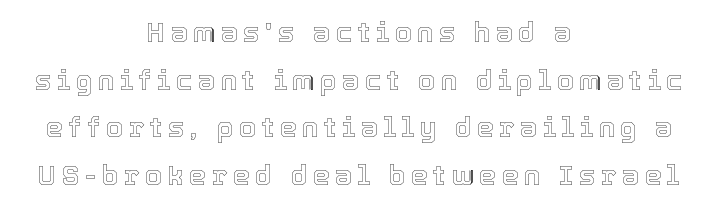
The image shows 27 px text type, upright; set centered, line spacing 1.76x, unusually wide letter spacing (+0.21 em), not underlined.
